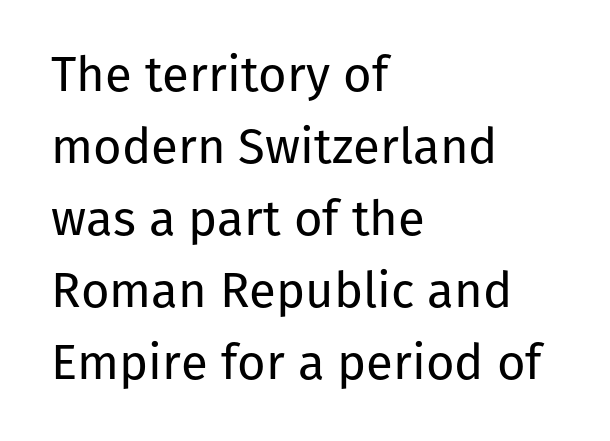
Think standard paragraph weight, or any step lighter than that. The specimen omits any rule beneath the text block's lines. In CSS terms this would be text-align: left. Baseline-to-baseline distance is the conventional proportion of letter height. What stands out about the letter spacing? Nothing — it is the standard amount.
